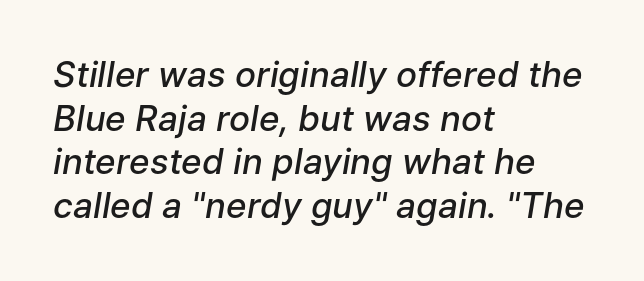
The image shows 35 px semibold type, italic (leaning right); set left-aligned, normal line spacing (1.25x), normal letter spacing, not underlined; low stroke contrast and a medium x-height.
